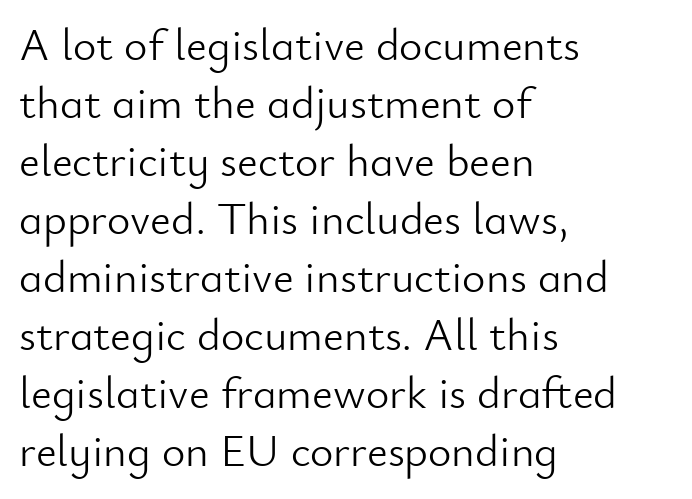
{"serif": "no", "italic": "no", "bold": "no", "weight": "light", "width": "normal", "stroke_contrast": "low", "x_height": "small", "monospaced": "no", "underline": "no", "align": "left", "line_spacing": "normal", "line_spacing_ratio": 1.29, "letter_spacing": "normal", "letter_spacing_em": 0.0, "glyph_px": 45}
